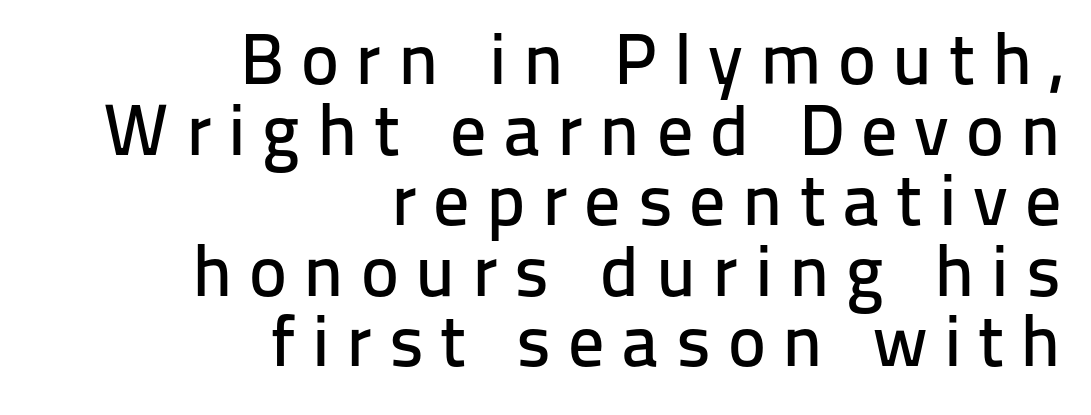
{"serif": "no", "italic": "no", "width": "normal", "stroke_contrast": "low", "x_height": "medium", "monospaced": "no", "underline": "no", "align": "right", "line_spacing": "tight", "line_spacing_ratio": 0.98, "letter_spacing": "wide", "letter_spacing_em": 0.23, "glyph_px": 72}
